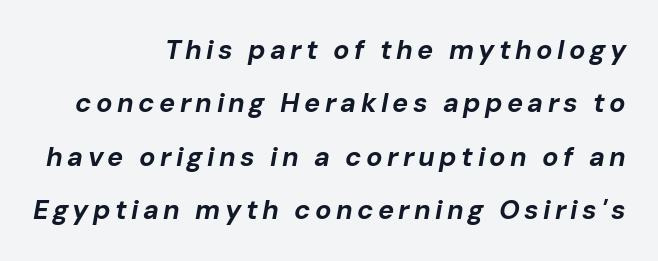
The image shows 27 px bold type, italic (leaning right); set right-aligned, loose line spacing (1.98x), not underlined.
